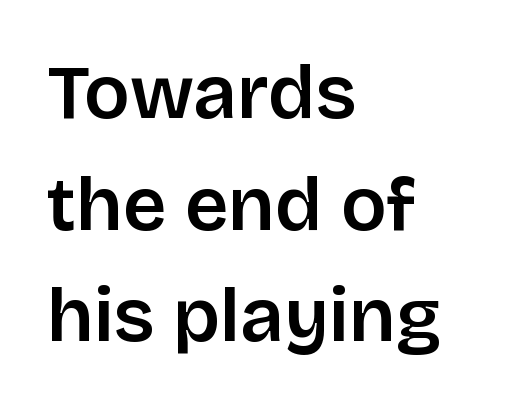
{"serif": "no", "italic": "no", "width": "normal", "stroke_contrast": "low", "x_height": "large", "monospaced": "no", "underline": "no", "align": "left", "line_spacing": "normal", "line_spacing_ratio": 1.47, "letter_spacing": "normal", "letter_spacing_em": 0.0, "glyph_px": 76}
